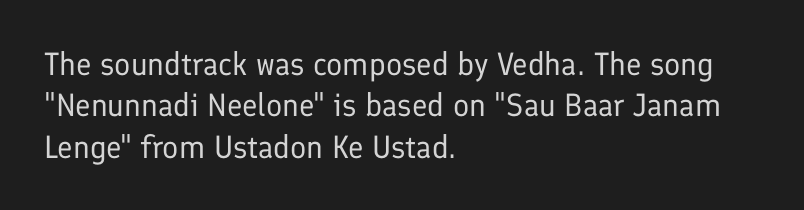
The image shows 32 px regular-weight sans-serif type, upright; set left-aligned, normal line spacing (1.29x), normal letter spacing, not underlined; low stroke contrast and a medium x-height.
